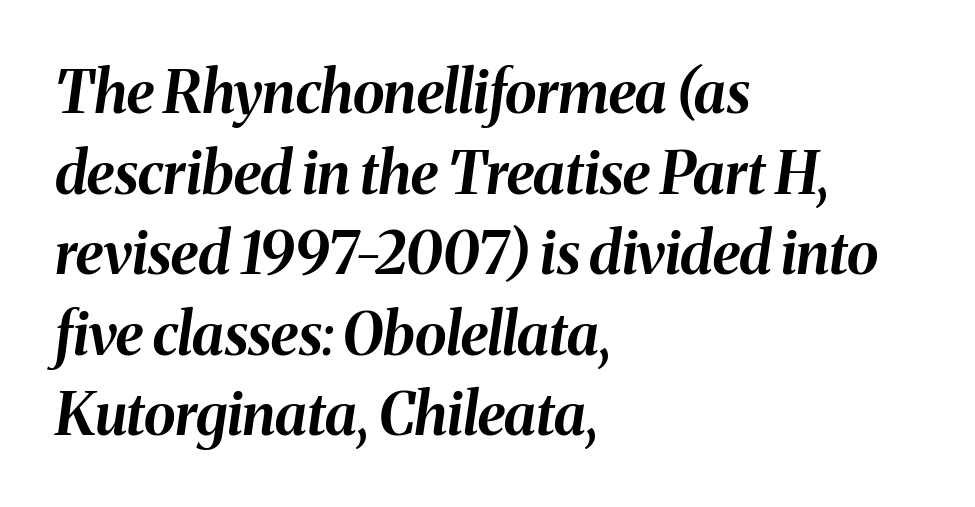
The image shows 58 px bold type, italic (leaning right); set left-aligned, normal line spacing (1.39x), normal letter spacing, not underlined; medium stroke contrast and a medium x-height.
